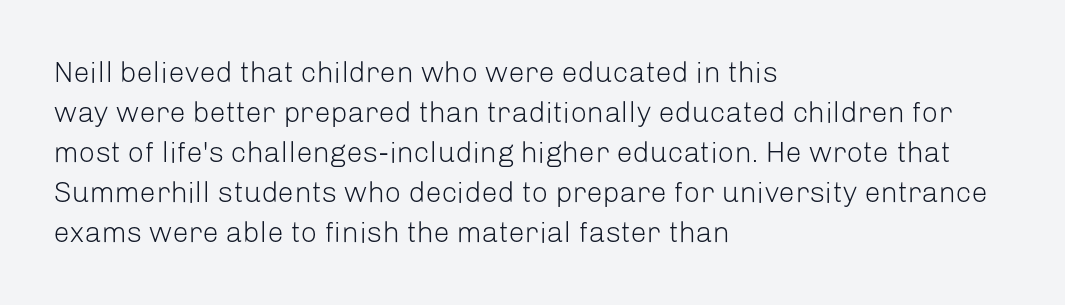
These lines stack with their left ends in a neat column. This is not heavy type; no bold has been used. Quick note: interline space is typical. The axis of the letterforms is exactly vertical. This sample has the flowing, uneven cadence of proportional lettering.
